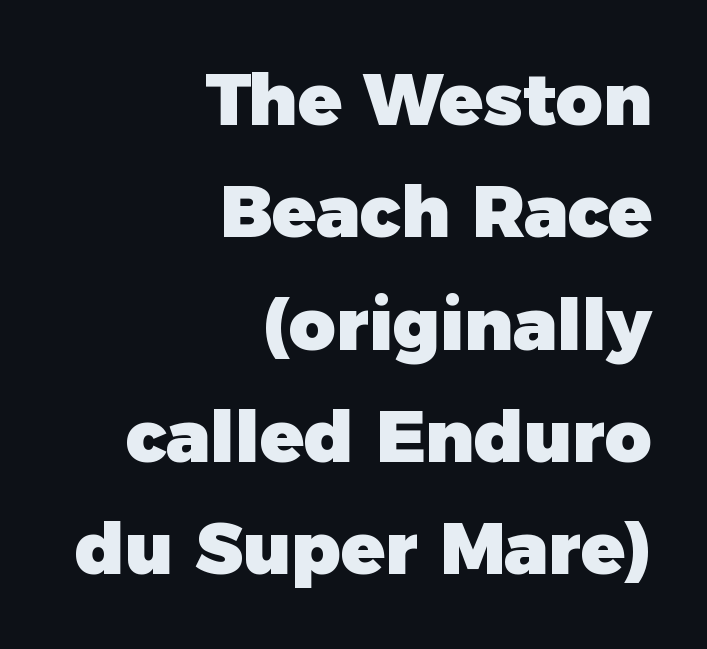
Here the designer chose a conventional face with non-uniform glyph widths. The rendering uses a moderate line-height, typical for paragraphs. This is roman type, the default non-slanted kind. In terms of letterspacing, this is plain default setting. The face used here is a sans, in the tradition of grotesques and geometrics.
